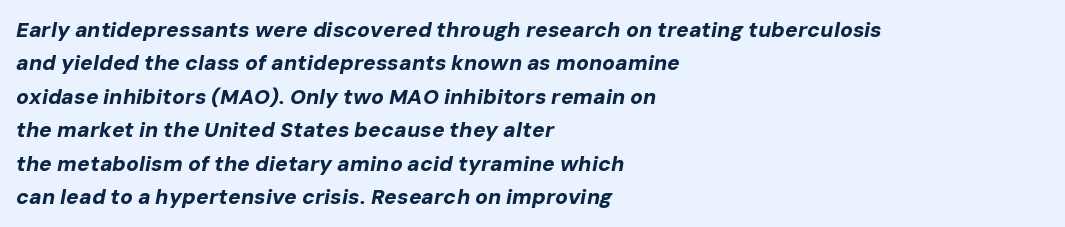
Casual observation: everything's shoved over to the left. Students, observe: this is what conventionally led text looks like. In terms of posture, this sample is oblique. The tracking reads as untouched default to a designer's eye.
